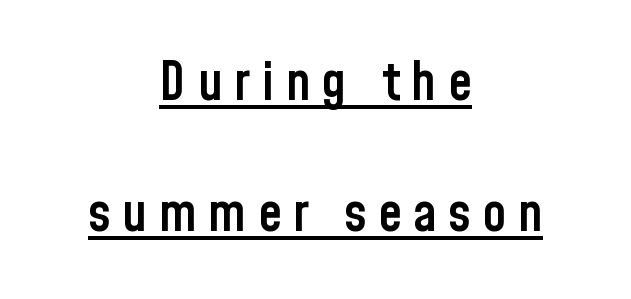
The face used here is rendered with a markedly widened letterfit. This sample uses a sans-serif face. Summary of weight: moderately heavy, a semibold. A typesetter would mark this as roman, not italic.
